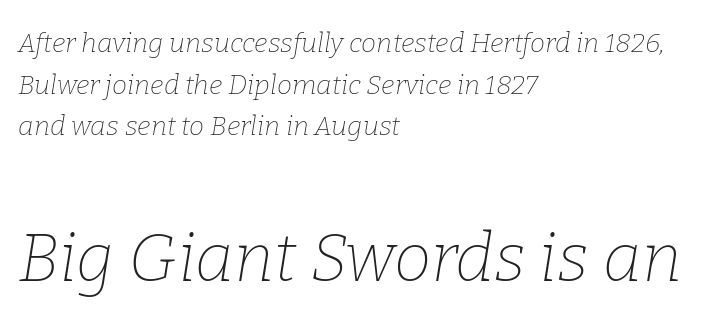
The image shows 67 px thin serif type, italic (leaning right); set left-aligned, normal line spacing (1.54x), normal letter spacing, not underlined; the second (bottom) block is 2.48x larger; low stroke contrast and a medium x-height.
